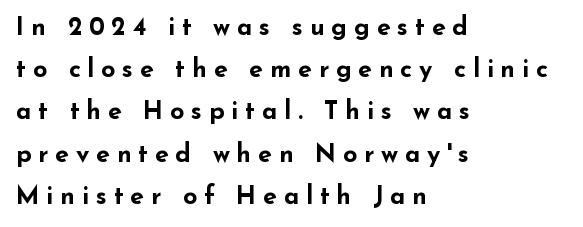
{"italic": "no", "bold": "yes", "underline": "no", "align": "left", "line_spacing": "normal", "line_spacing_ratio": 1.69, "letter_spacing": "wide", "letter_spacing_em": 0.27, "glyph_px": 25}
